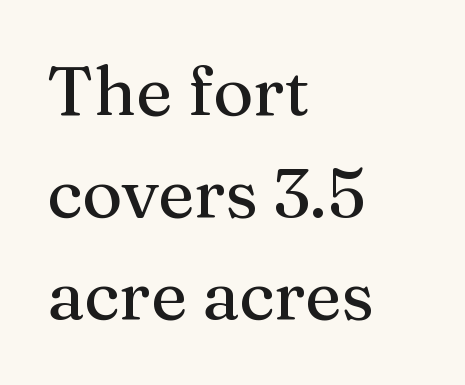
{"serif": "yes", "italic": "no", "width": "normal", "stroke_contrast": "medium", "x_height": "medium", "monospaced": "no", "underline": "no", "align": "left", "line_spacing": "normal", "line_spacing_ratio": 1.48, "letter_spacing": "normal", "letter_spacing_em": 0.0, "glyph_px": 69}
